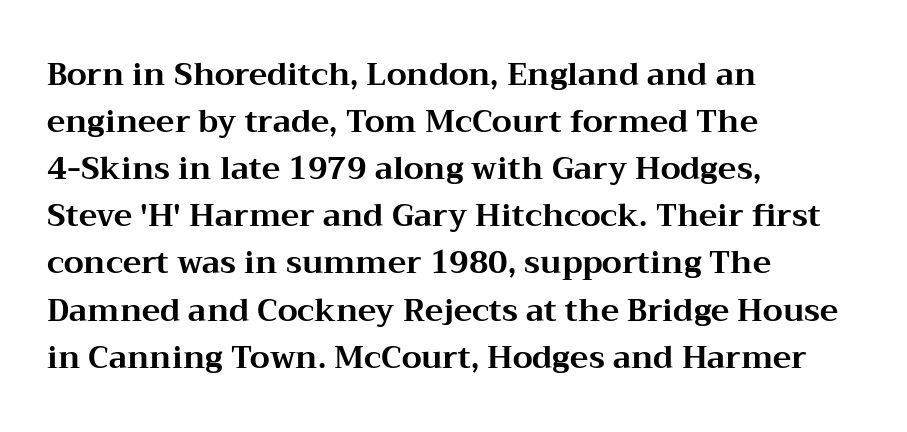
{"serif": "yes", "italic": "no", "bold": "yes", "weight": "bold", "width": "wide", "stroke_contrast": "medium", "x_height": "medium", "monospaced": "no", "underline": "no", "align": "left", "line_spacing": "normal", "line_spacing_ratio": 1.52, "letter_spacing": "normal", "letter_spacing_em": 0.0, "glyph_px": 31}
